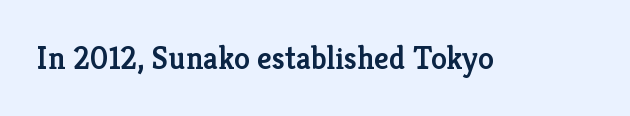
The image shows 32 px semibold serif type, upright; set normal letter spacing, not underlined; low stroke contrast and a medium x-height.
